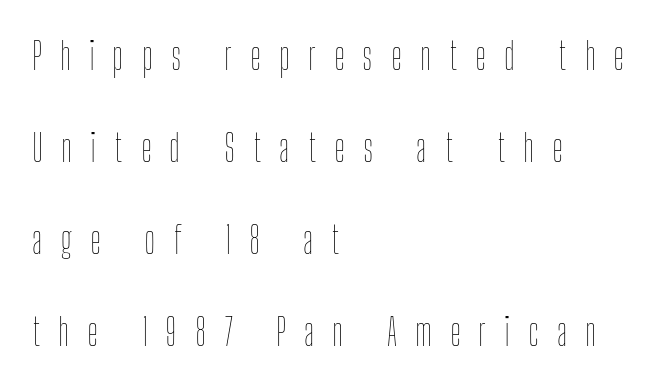
These lines were composed using upright roman letters. Horizontal bands of white between lines are thick stripes. Has an underline been added? It has not. Each word looks stretched out because of the extra space between its letters. The typesetting does not lean heavy: it is not bold. The face used here is proportionally spaced, like ordinary book or web type.
